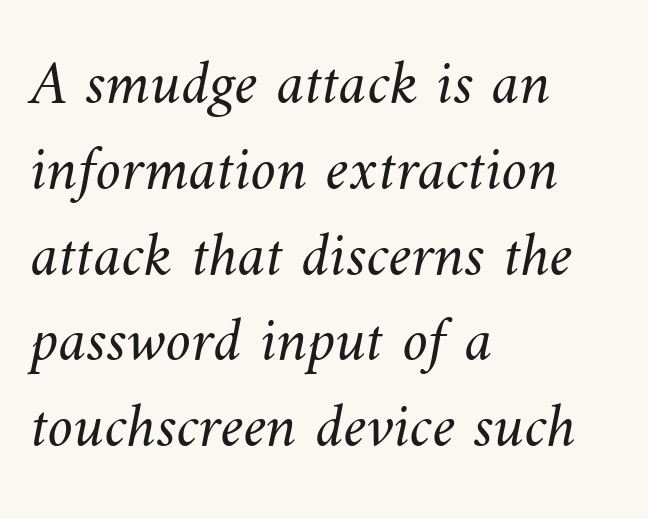
{"bold": "no", "weight": "light", "width": "normal", "stroke_contrast": "medium", "x_height": "small", "monospaced": "no", "underline": "no", "align": "left", "line_spacing": "normal", "line_spacing_ratio": 1.34, "letter_spacing": "normal", "letter_spacing_em": 0.0, "glyph_px": 64}
